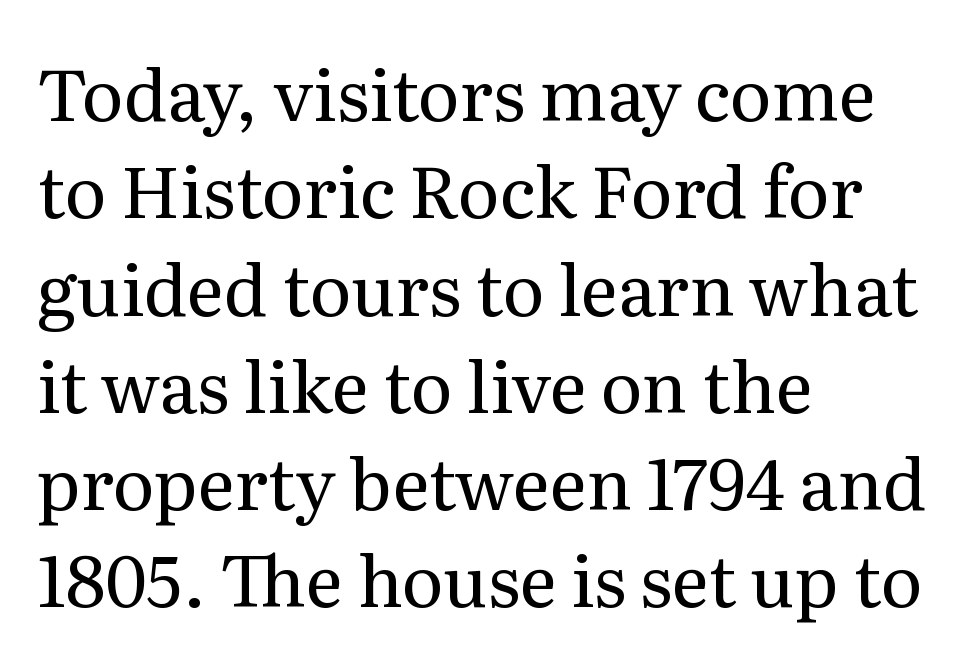
The image shows 71 px regular-weight serif type, upright; set left-aligned, normal line spacing (1.37x), normal letter spacing, not underlined; medium stroke contrast and a medium x-height.
